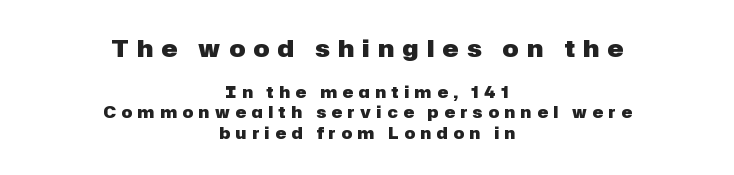
Does the lettering tilt? It doesn't — this is upright. The rag falls on both sides of this text block equally. The glyphs have the mass of a bold cut. What's the leading like? Ordinary, nothing unusual. Bare-footed words on every line.
